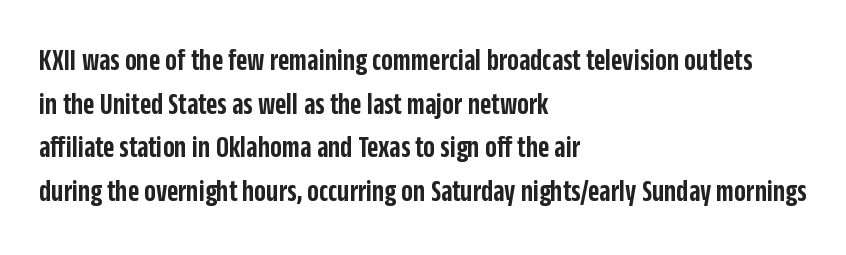
{"serif": "no", "italic": "no", "bold": "semi", "weight": "semibold", "width": "condensed", "stroke_contrast": "low", "x_height": "large", "monospaced": "no", "underline": "no", "align": "left", "line_spacing": "normal", "line_spacing_ratio": 1.41, "letter_spacing": "normal", "letter_spacing_em": 0.0, "glyph_px": 31}
